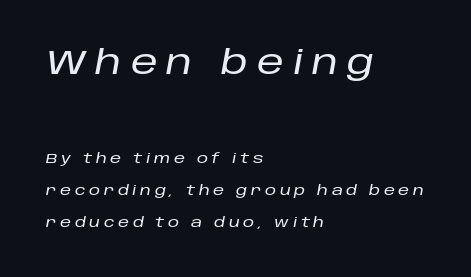
Each letter keeps its own natural width here, so spacing adapts to shape. Large over small — that's the arrangement of the two blocks here. Observe the lean: these are italic letterforms. The passage shown is not underscored anywhere.
